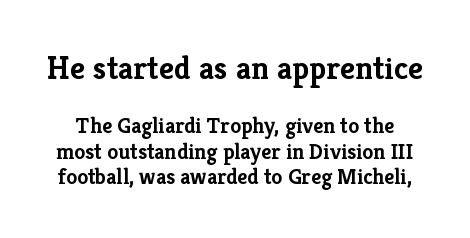
The image shows 33 px semibold serif type, upright; set line spacing 1.17x, normal letter spacing, not underlined; the first (top) block is 1.5x larger; low stroke contrast and a medium x-height.
